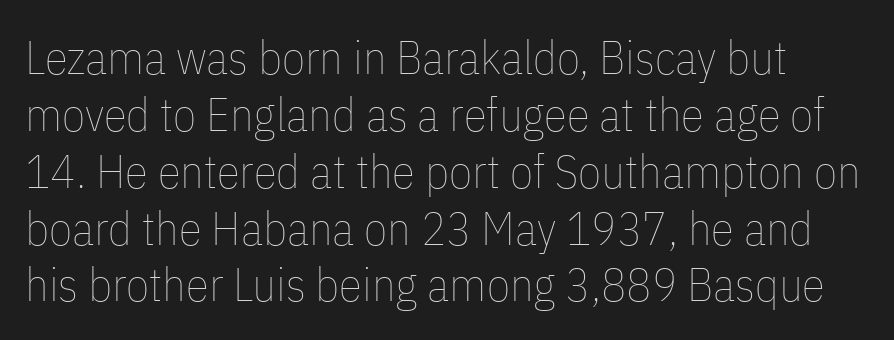
Rule under the text: the space is simply empty. Between one letter and the next there's only the usual sliver of space. Is there any slant? The stems are plumb. Each stroke keeps to a modest, everyday thickness or less. The letters advance in unequal steps, a hallmark of proportional type.
